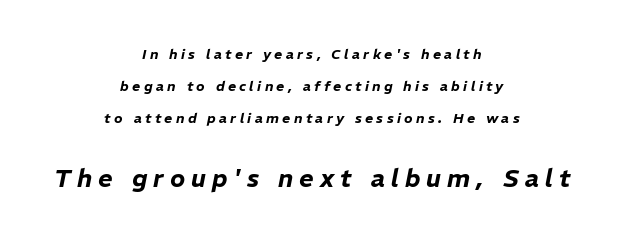
{"italic": "yes", "lean": "right", "slant_degrees": 11, "underline": "no", "align": "center", "line_spacing": "loose", "line_spacing_ratio": 2.3, "letter_spacing": "wide", "letter_spacing_em": 0.24, "larger_block": "second", "size_ratio": 1.79, "glyph_px": 25}
